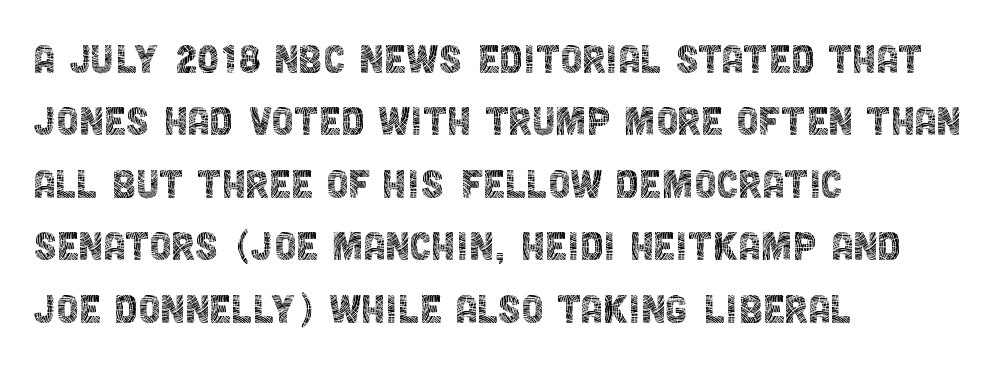
The image shows 50 px thin, condensed sans-serif type, upright; set left-aligned, normal line spacing (1.25x), normal letter spacing, not underlined; a large x-height.
